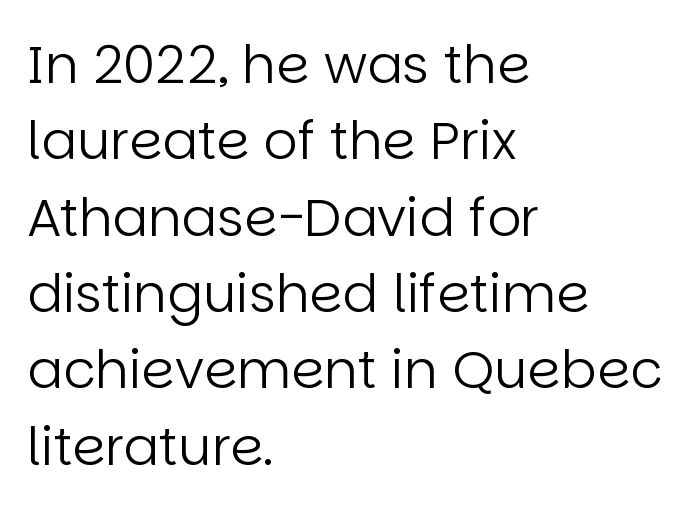
{"serif": "no", "italic": "no", "bold": "no", "weight": "regular", "width": "normal", "stroke_contrast": "low", "x_height": "large", "monospaced": "no", "underline": "no", "align": "left", "line_spacing": "normal", "line_spacing_ratio": 1.44, "letter_spacing": "normal", "letter_spacing_em": 0.0, "glyph_px": 53}
